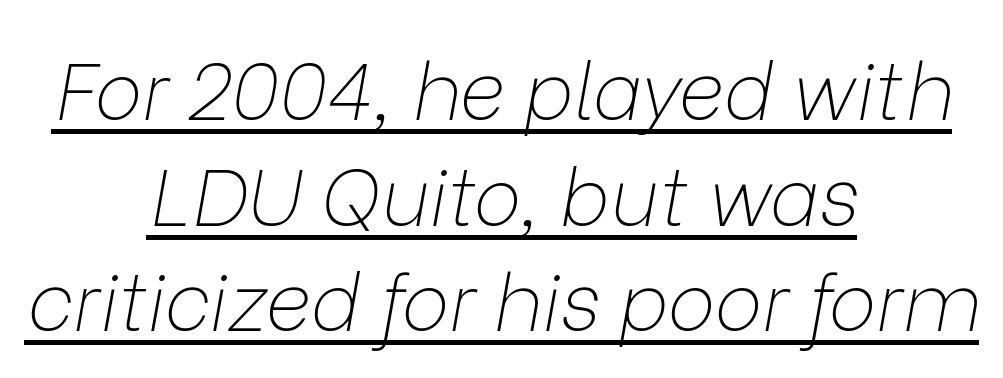
{"italic": "yes", "lean": "right", "slant_degrees": 9, "bold": "no", "weight": "thin", "width": "normal", "stroke_contrast": "low", "x_height": "medium", "monospaced": "no", "underline": "yes", "align": "center", "line_spacing": "normal", "line_spacing_ratio": 1.32, "letter_spacing": "normal", "letter_spacing_em": 0.0, "glyph_px": 80}
